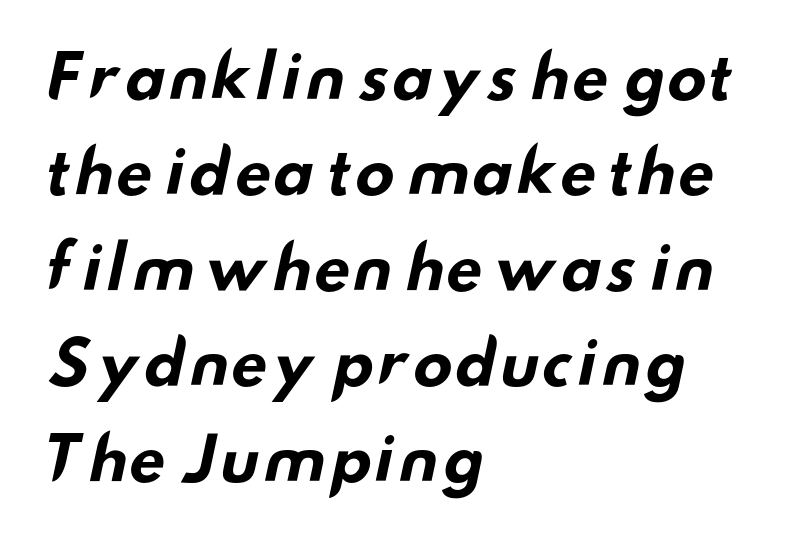
The image shows 60 px bold, wide sans-serif type; set left-aligned, normal line spacing (1.59x), normal letter spacing, not underlined; low stroke contrast and a small x-height.
